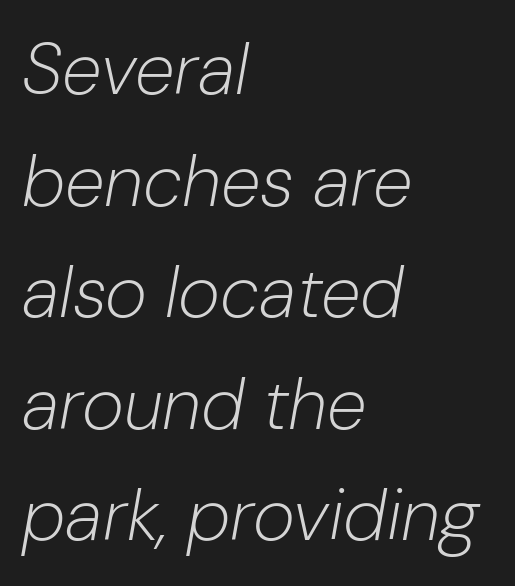
The image shows 72 px light type, italic (leaning right); set left-aligned, normal line spacing (1.55x), normal letter spacing, not underlined; low stroke contrast and a medium x-height.
